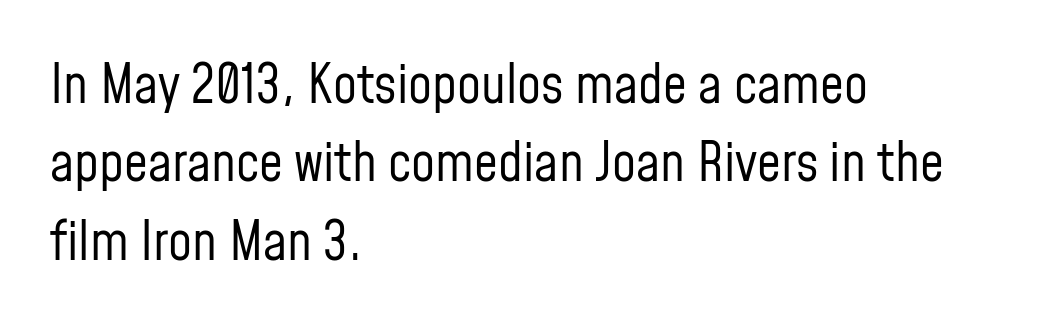
The space directly below the letters is spotless. These lines are rendered in a variable-pitch font. A roman cut, with each character standing at attention. Rows of type keep a routine distance in the vertical direction. A quiet, ordinary-to-light weight characterises the typeface.
